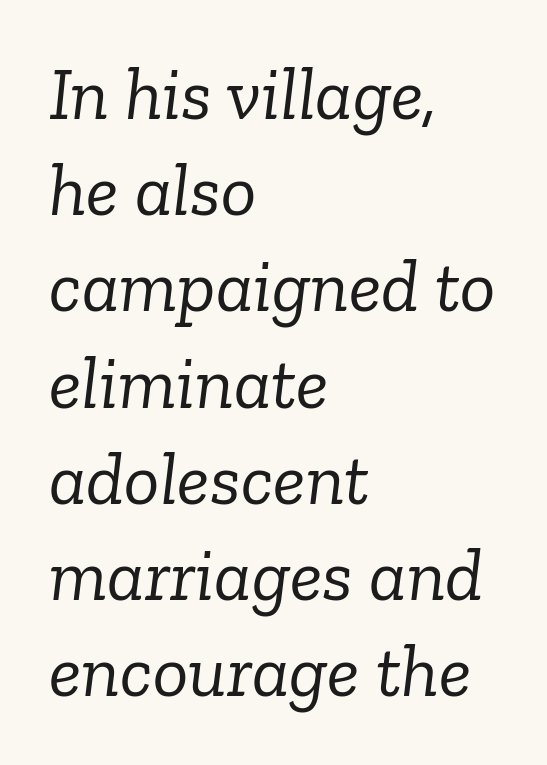
The image shows 74 px light serif type, italic (leaning right); set left-aligned, normal line spacing (1.3x), normal letter spacing, not underlined; low stroke contrast and a medium x-height.
